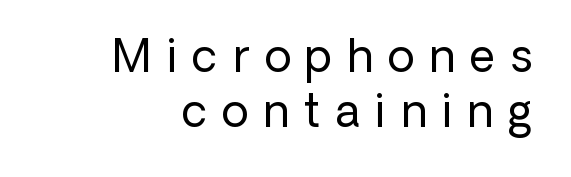
The image shows 44 px regular-weight sans-serif type, upright; set line spacing 1.24x, unusually wide letter spacing (+0.35 em), not underlined; low stroke contrast and a medium x-height.
